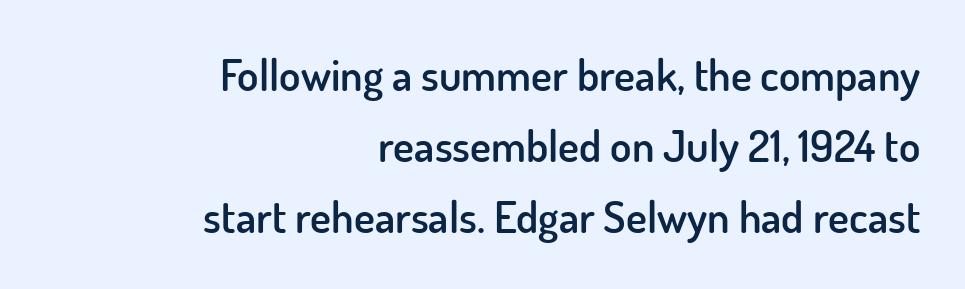
The image shows 44 px semibold sans-serif type, upright; set right-aligned, normal line spacing (1.61x), normal letter spacing, not underlined; low stroke contrast and a small x-height.
